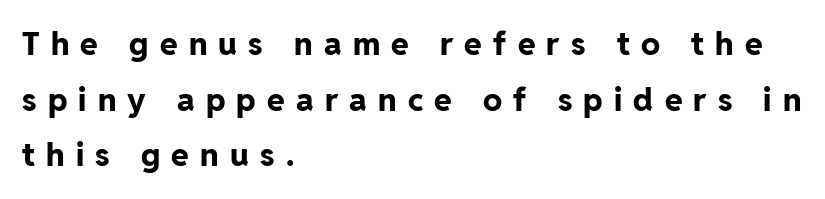
The image shows 32 px bold sans-serif type, upright; set left-aligned, line spacing 1.74x, unusually wide letter spacing (+0.35 em), not underlined; low stroke contrast and a medium x-height.
